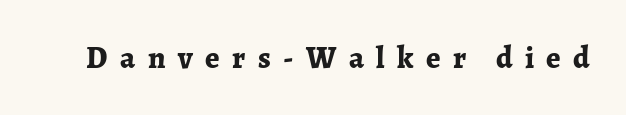
Q: Is the text bold? A: Yes.
Q: Is the text italic (slanted)? A: No, it is upright.
Q: Is the typeface a serif or a sans-serif typeface? A: Serif.
Q: Is the text underlined? A: No.
Q: Is the spacing between letters normal or unusually wide? A: Unusually wide.
Q: Width (condensed, normal, or wide)? A: Normal.
Q: Stroke contrast? A: Low.
Q: x-height? A: Medium.
Q: Monospaced? A: No.
